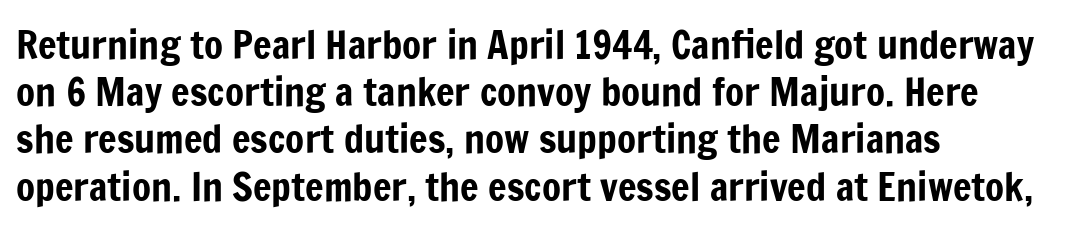
The specimen omits any rule beneath the text block's lines. Examine the stroke ends and you'll find no serifs. Line starts are locked; line ends wander. This is the regular roman posture of the typeface.
